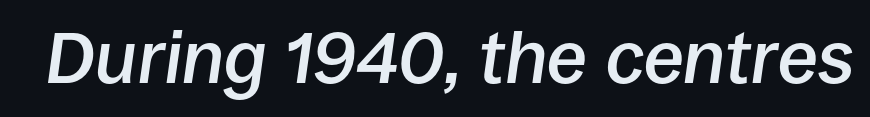
Q: Is the text bold? A: Semi-bold.
Q: Is the text italic (slanted)? A: Yes, it leans right by about 8 degrees.
Q: Is the text underlined? A: No.
Q: Is the spacing between letters normal or unusually wide? A: Normal.
Q: Width (condensed, normal, or wide)? A: Normal.
Q: Stroke contrast? A: Low.
Q: x-height? A: Large.
Q: Monospaced? A: No.
